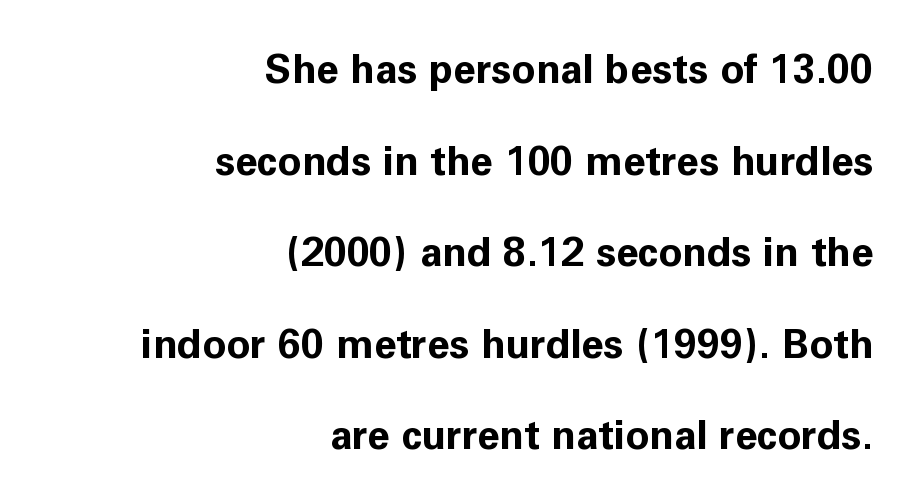
{"serif": "no", "italic": "no", "bold": "yes", "weight": "bold", "width": "normal", "stroke_contrast": "low", "x_height": "medium", "monospaced": "no", "underline": "no", "align": "right", "line_spacing": "loose", "line_spacing_ratio": 2.29, "letter_spacing": "normal", "letter_spacing_em": 0.0, "glyph_px": 40}
